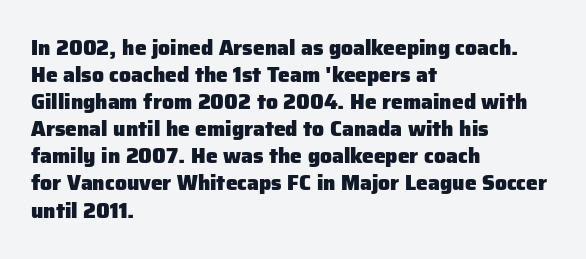
The image shows 21 px bold type, upright; set left-aligned, normal line spacing (1.29x), normal letter spacing, not underlined.
